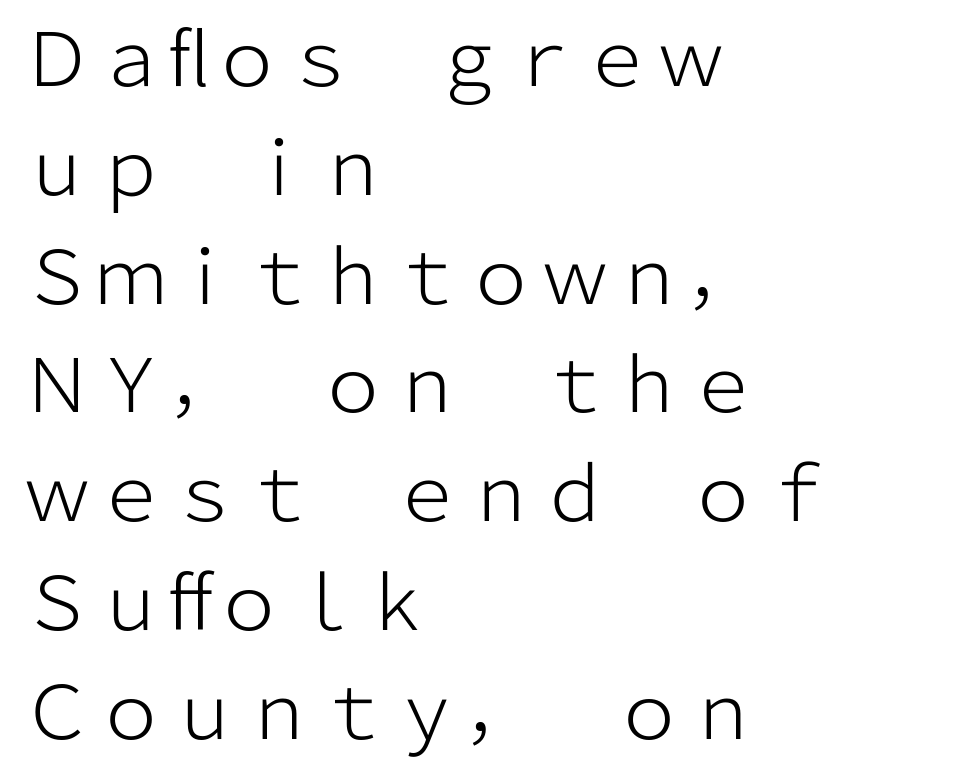
On a weight scale, this lands at 450 or below. Italic: no, the glyphs are upright roman. Lines of text with bare space underneath. If you measured baseline to baseline, you'd find a middling distance.
